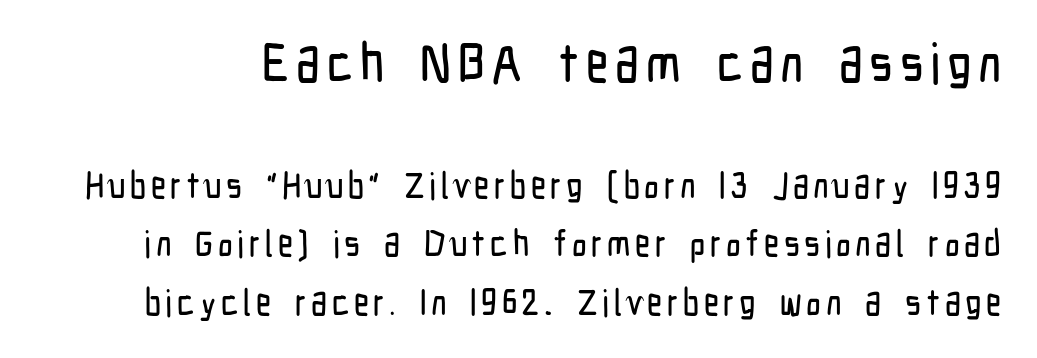
Q: Is the text italic (slanted)? A: No, it is upright.
Q: Is the typeface a serif or a sans-serif typeface? A: Sans-serif.
Q: Is the text underlined? A: No.
Q: Is the spacing between lines tight, normal or loose? A: Normal.
Q: Which block of text is set in a larger size, the first (top) or the second (bottom)? A: The first (top) one.
Q: Width (condensed, normal, or wide)? A: Condensed.
Q: Stroke contrast? A: Low.
Q: x-height? A: Medium.
Q: Monospaced? A: No.
